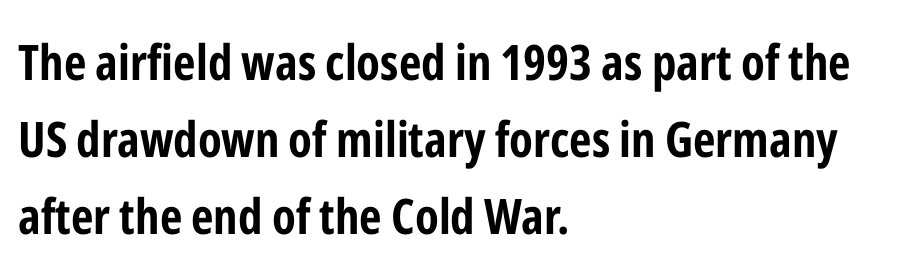
Q: Is the text bold? A: Yes.
Q: Is the text italic (slanted)? A: No, it is upright.
Q: Is the typeface a serif or a sans-serif typeface? A: Sans-serif.
Q: Is the text underlined? A: No.
Q: How is the paragraph aligned? A: Left-aligned.
Q: Is the spacing between letters normal or unusually wide? A: Normal.
Q: Is the spacing between lines tight, normal or loose? A: Normal.
Q: Width (condensed, normal, or wide)? A: Condensed.
Q: Stroke contrast? A: Low.
Q: x-height? A: Medium.
Q: Monospaced? A: No.
